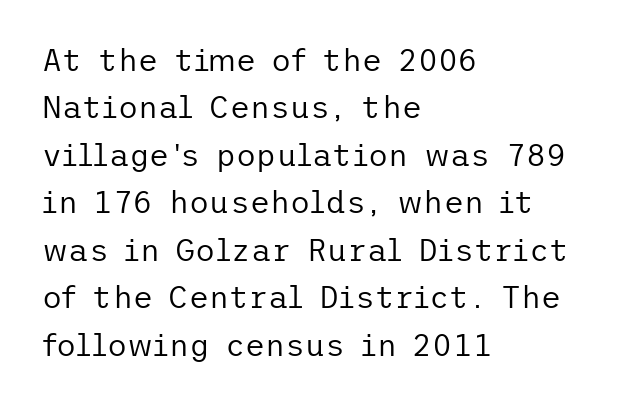
Q: Is the text bold? A: No.
Q: Is the text italic (slanted)? A: No, it is upright.
Q: Is the typeface a serif or a sans-serif typeface? A: Sans-serif.
Q: Is the text underlined? A: No.
Q: How is the paragraph aligned? A: Left-aligned.
Q: Is the spacing between letters normal or unusually wide? A: Normal.
Q: Is the spacing between lines tight, normal or loose? A: Normal.
Q: Width (condensed, normal, or wide)? A: Normal.
Q: Stroke contrast? A: Low.
Q: x-height? A: Medium.
